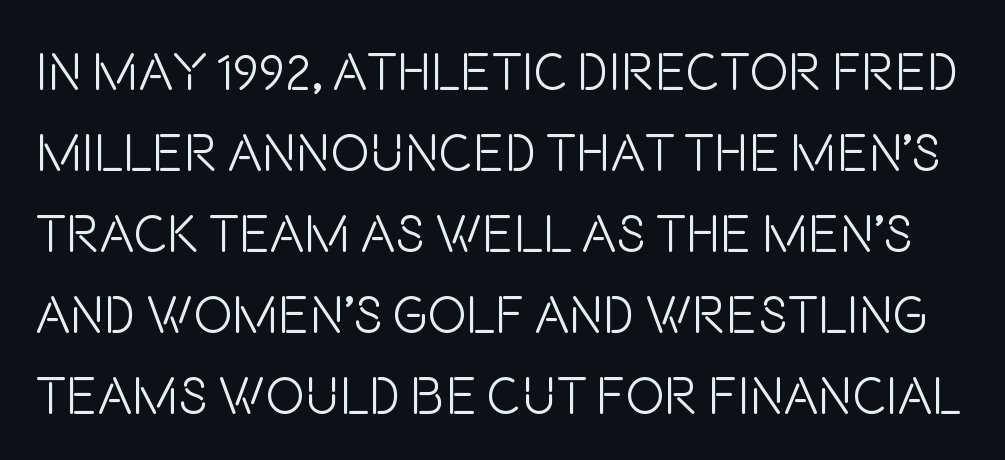
The words here are not underlined. Style check: upright. Compared with typical body copy, the letter spacing here is the same. Students, observe: this is what conventionally led text looks like. Stroke mass is kept to a normal reading level or below.
